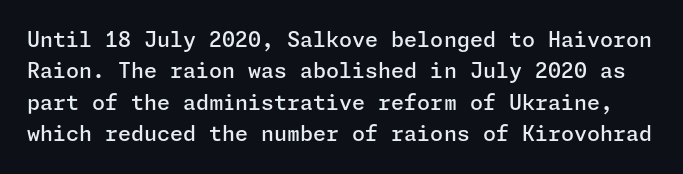
The image shows 21 px text type, upright; set normal line spacing (1.5x), normal letter spacing, not underlined.
